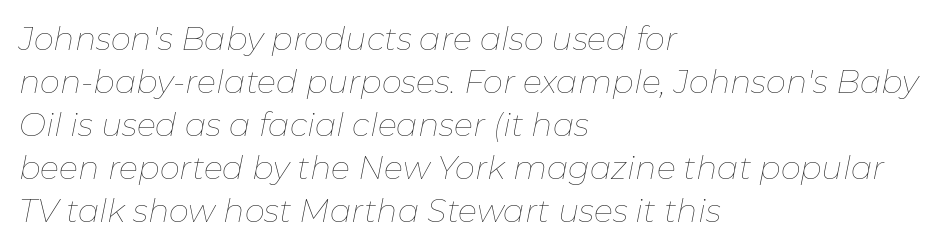
The image shows 32 px thin type, italic (leaning right); set left-aligned, normal line spacing (1.34x), normal letter spacing, not underlined; low stroke contrast and a medium x-height.
